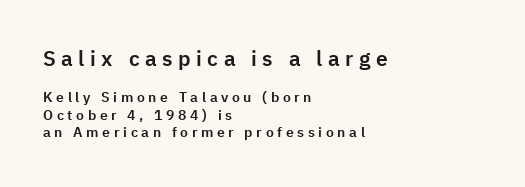
You could only call the tracking loose — the letters float apart. The specimen reads as upright at a glance. The letters in the upper block stand taller than those in the block below. Lines of text with bare space underneath. Is there much room between lines? A standard amount, neither cramped nor airy.
